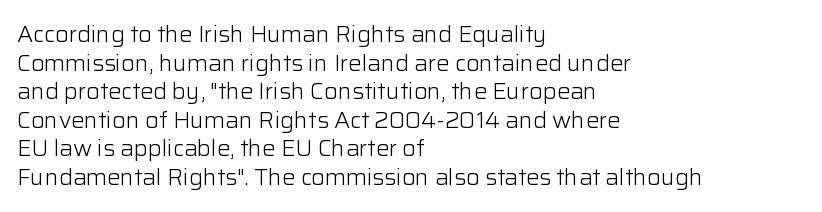
Q: Is the text bold? A: No.
Q: Is the text italic (slanted)? A: No, it is upright.
Q: Is the text underlined? A: No.
Q: How is the paragraph aligned? A: Left-aligned.
Q: Is the spacing between letters normal or unusually wide? A: Normal.
Q: Is the spacing between lines tight, normal or loose? A: Normal.
